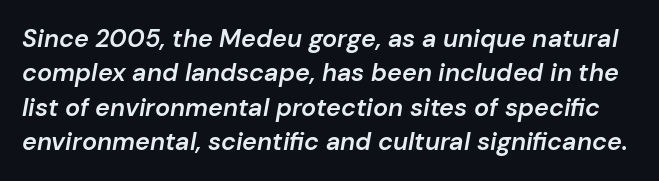
Q: Is the text bold? A: Semi-bold.
Q: Is the text italic (slanted)? A: Yes, it leans right by about 10 degrees.
Q: Is the text underlined? A: No.
Q: Is the spacing between letters normal or unusually wide? A: Normal.
Q: Is the spacing between lines tight, normal or loose? A: Normal.
